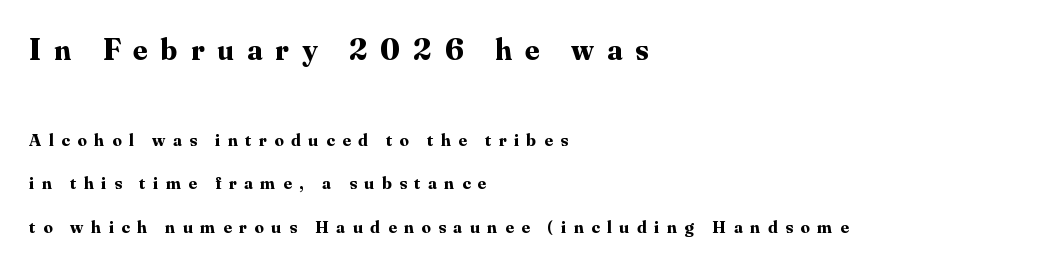
{"serif": "yes", "italic": "no", "bold": "yes", "weight": "bold", "width": "normal", "stroke_contrast": "medium", "x_height": "small", "monospaced": "no", "underline": "no", "align": "left", "line_spacing": "loose", "line_spacing_ratio": 2.4, "letter_spacing": "wide", "letter_spacing_em": 0.43, "larger_block": "first", "size_ratio": 1.72, "glyph_px": 31}
